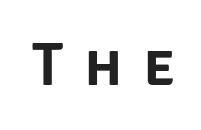
Q: Is the text italic (slanted)? A: No, it is upright.
Q: Is the typeface a serif or a sans-serif typeface? A: Sans-serif.
Q: Is the text underlined? A: No.
Q: Is the spacing between letters normal or unusually wide? A: Unusually wide.
Q: Width (condensed, normal, or wide)? A: Normal.
Q: Stroke contrast? A: Low.
Q: x-height? A: Large.
Q: Monospaced? A: No.
